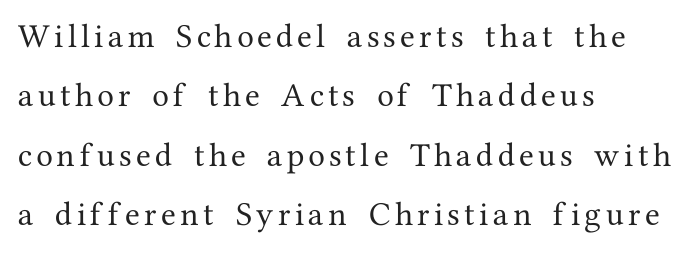
Q: Is the text italic (slanted)? A: No, it is upright.
Q: Is the text underlined? A: No.
Q: How is the paragraph aligned? A: Left-aligned.
Q: Is the spacing between lines tight, normal or loose? A: Loose.
